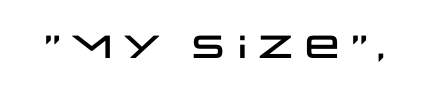
{"serif": "no", "italic": "no", "width": "wide", "stroke_contrast": "low", "x_height": "large", "monospaced": "no", "underline": "no", "letter_spacing": "normal", "letter_spacing_em": 0.0, "glyph_px": 32}
